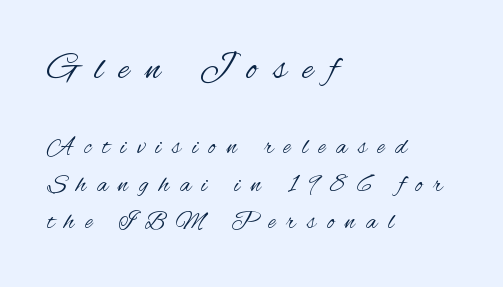
Examine the stroke ends and you'll find no serifs. Counters stay open thanks to moderate or lighter strokes. The vertical gap from one line to the next is medium. These lines are rendered in a variable-pitch font. Reading down the block, your eye returns to a fixed left position each line.
